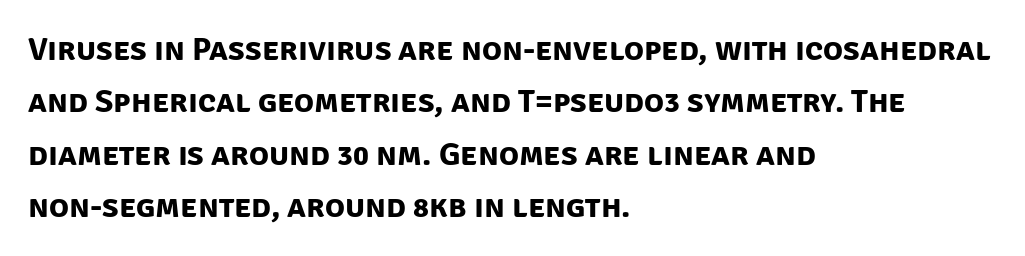
Q: Is the text bold? A: Yes.
Q: Is the typeface a serif or a sans-serif typeface? A: Sans-serif.
Q: Is the text underlined? A: No.
Q: How is the paragraph aligned? A: Left-aligned.
Q: Is the spacing between letters normal or unusually wide? A: Normal.
Q: Is the spacing between lines tight, normal or loose? A: Normal.
Q: Width (condensed, normal, or wide)? A: Normal.
Q: Stroke contrast? A: Low.
Q: x-height? A: Large.
Q: Monospaced? A: No.
